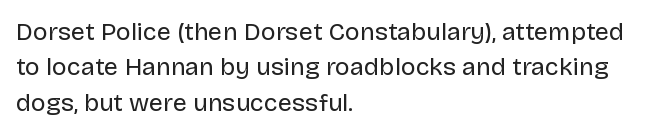
Plain, unruled lines of type. Is the type heavy? It reads as light-to-regular instead. Interline gaps are of average width in this sample. In terms of posture, this sample is upright. These lines are set flush left with a ragged right edge. Nothing unusual about the tracking: characters are spaced as the font intends.
